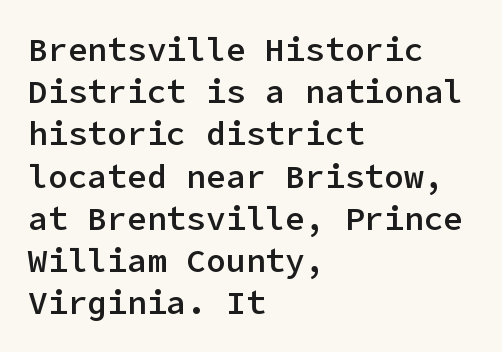
The image shows 33 px semibold sans-serif type, upright; set left-aligned, normal line spacing (1.28x), normal letter spacing, not underlined; low stroke contrast and a medium x-height.
